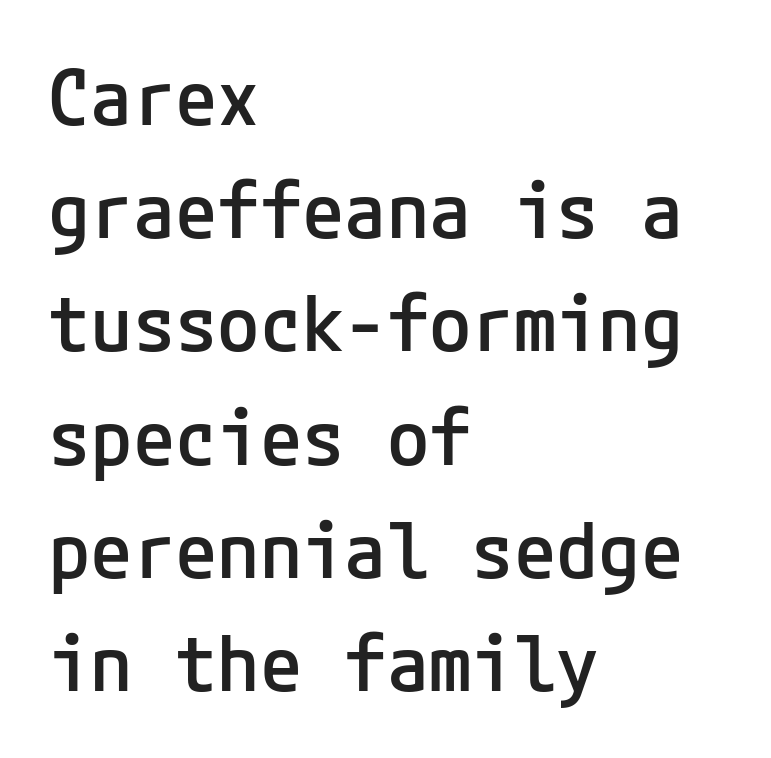
{"serif": "no", "italic": "no", "bold": "semi", "weight": "semibold", "width": "normal", "stroke_contrast": "low", "x_height": "medium", "underline": "no", "align": "left", "line_spacing": "normal", "line_spacing_ratio": 1.47, "letter_spacing": "normal", "letter_spacing_em": 0.0, "glyph_px": 77}
